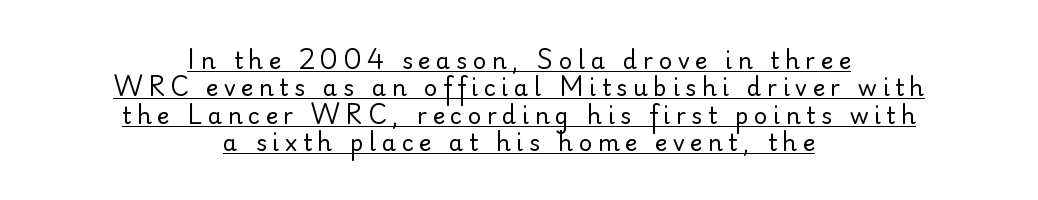
The face used here appears with an underline applied. Weight class: somewhere from thin through regular. Compared with typical body copy, the letter spacing here is much looser. Every stem runs plumb, perpendicular to the baseline. One-word summary of the alignment: center.
